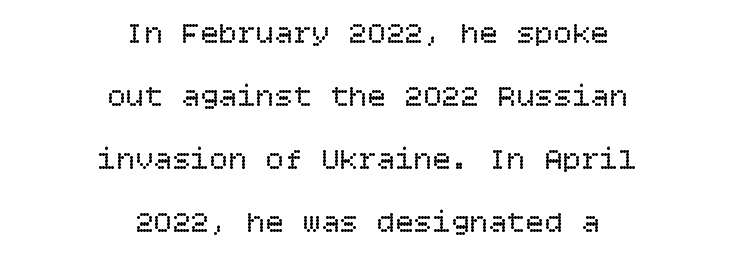
The image shows 31 px regular-weight type, upright; set centered, loose line spacing (2.03x), normal letter spacing, not underlined; low stroke contrast and a large x-height.
